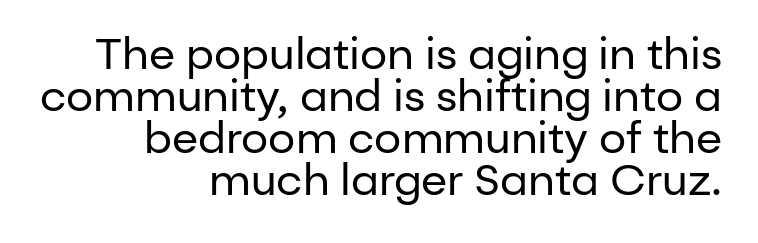
There is no visible air inserted between adjacent glyphs. Reading down the column, the eye jumps only a short way to each next line. Short and long lines alike share a common ending point at right. Is the stroke heavy? The answer is a plain regular-or-lighter. Are there feet on the stems? There aren't — it's a sans. Words float on clear page, feet unadorned.
